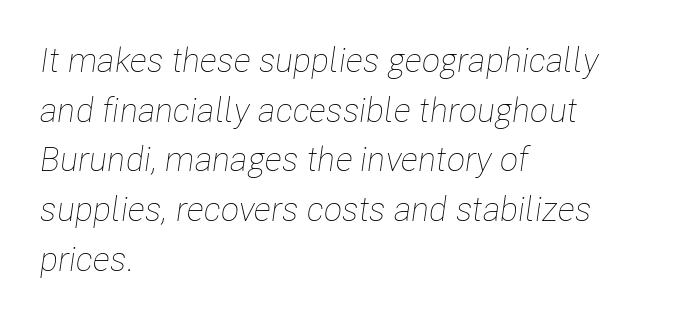
{"italic": "yes", "lean": "right", "slant_degrees": 8, "bold": "no", "weight": "thin", "width": "condensed", "stroke_contrast": "low", "x_height": "medium", "monospaced": "no", "underline": "no", "align": "left", "line_spacing": "normal", "line_spacing_ratio": 1.46, "letter_spacing": "normal", "letter_spacing_em": 0.0, "glyph_px": 34}
